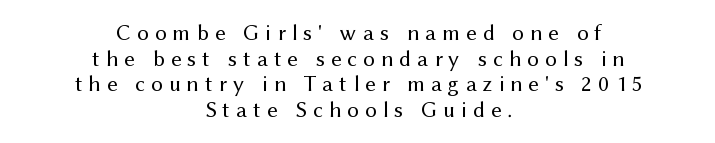
Q: Is the text bold? A: No.
Q: Is the text italic (slanted)? A: No, it is upright.
Q: Is the text underlined? A: No.
Q: How is the paragraph aligned? A: Centered.
Q: Is the spacing between letters normal or unusually wide? A: Unusually wide.
Q: Is the spacing between lines tight, normal or loose? A: Tight.
